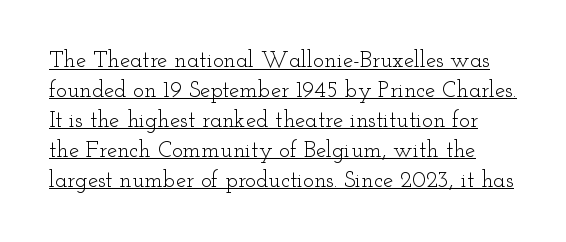
The image shows 23 px text type, upright; set normal line spacing (1.3x), normal letter spacing, underlined.
